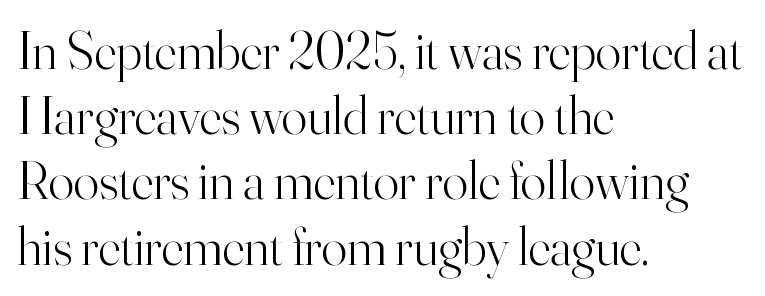
The image shows 53 px light serif type, upright; set left-aligned, line spacing 1.23x, normal letter spacing, not underlined; high stroke contrast and a small x-height.
